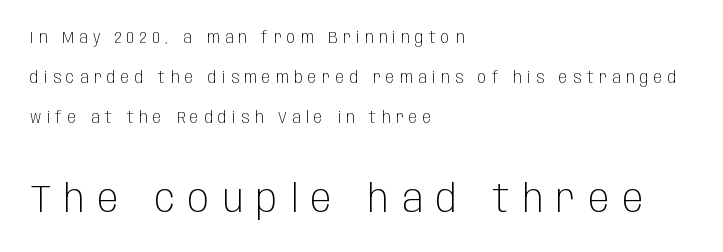
Q: Is the text bold? A: No.
Q: Is the text italic (slanted)? A: No, it is upright.
Q: Is the typeface a serif or a sans-serif typeface? A: Sans-serif.
Q: Is the text underlined? A: No.
Q: How is the paragraph aligned? A: Left-aligned.
Q: Is the spacing between letters normal or unusually wide? A: Unusually wide.
Q: Is the spacing between lines tight, normal or loose? A: Loose.
Q: Which block of text is set in a larger size, the first (top) or the second (bottom)? A: The second (bottom) one.
Q: Width (condensed, normal, or wide)? A: Condensed.
Q: Stroke contrast? A: Low.
Q: x-height? A: Large.
Q: Monospaced? A: No.
